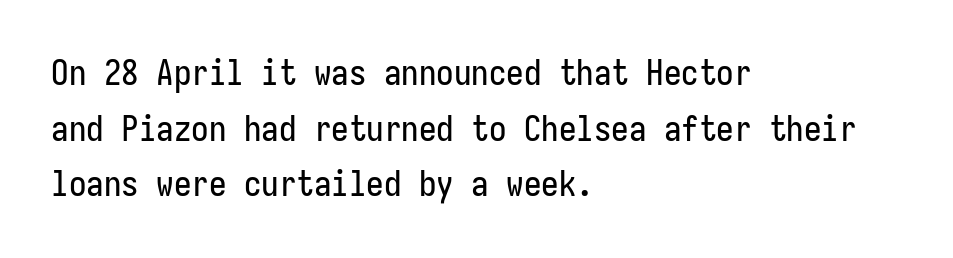
To sum up the face: it is a sans, with no serifs. The rendering keeps characters at their native spacing. Clear beneath every line of the passage. Is there any slant? The stems are plumb. The lines are quadded left.
